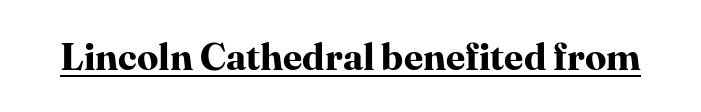
The image shows 38 px bold serif type, upright; set normal letter spacing, underlined; high stroke contrast and a medium x-height.
